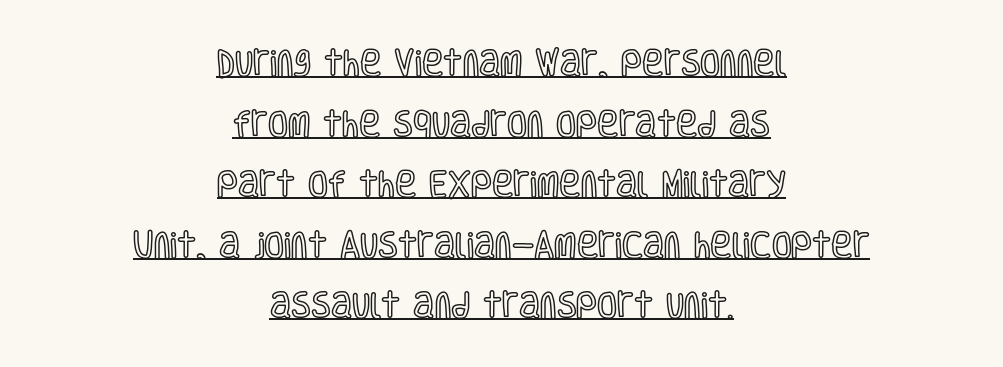
{"italic": "no", "width": "condensed", "x_height": "large", "monospaced": "no", "underline": "yes", "align": "center", "line_spacing": "loose", "line_spacing_ratio": 2.09, "letter_spacing": "normal", "letter_spacing_em": 0.0, "glyph_px": 29}
